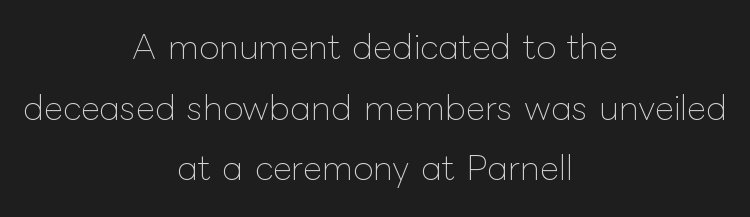
{"italic": "no", "bold": "no", "weight": "thin", "width": "normal", "stroke_contrast": "low", "x_height": "medium", "monospaced": "no", "underline": "no", "align": "center", "line_spacing_ratio": 1.84, "letter_spacing": "normal", "letter_spacing_em": 0.0, "glyph_px": 33}
